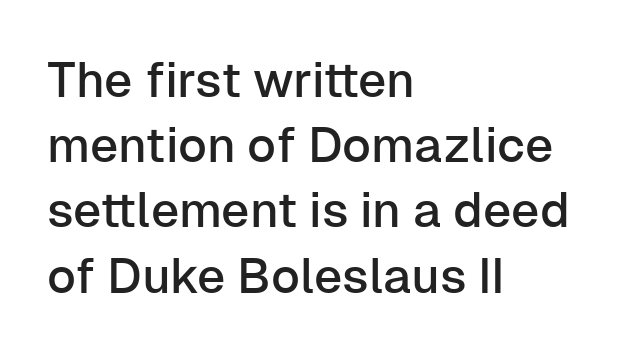
The lines are quadded left. Just letters on the line, the space beneath them empty. The characters display no serif detailing; their extremities are plain. Ordinary non-slanted type is in use.
